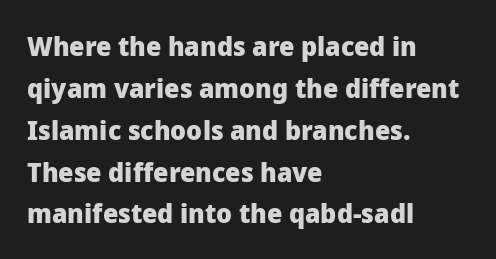
{"italic": "no", "bold": "yes", "underline": "no", "align": "left", "line_spacing": "normal", "line_spacing_ratio": 1.55, "letter_spacing": "normal", "letter_spacing_em": 0.0, "glyph_px": 27}
